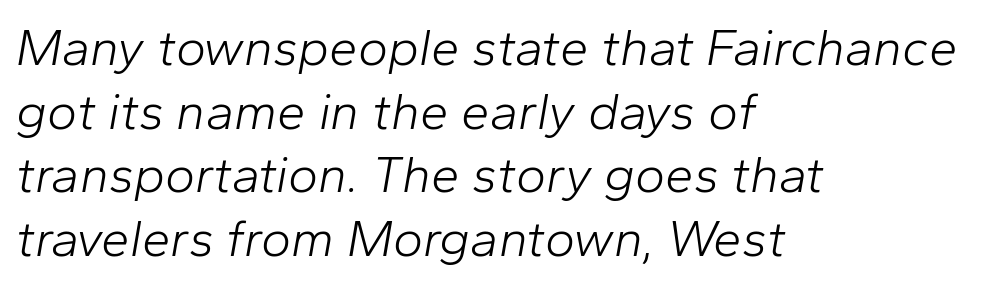
Q: Is the text bold? A: No.
Q: Is the text italic (slanted)? A: Yes, it leans right by about 10 degrees.
Q: Is the text underlined? A: No.
Q: How is the paragraph aligned? A: Left-aligned.
Q: Is the spacing between letters normal or unusually wide? A: Normal.
Q: Is the spacing between lines tight, normal or loose? A: Normal.
Q: Width (condensed, normal, or wide)? A: Normal.
Q: Stroke contrast? A: Low.
Q: x-height? A: Medium.
Q: Monospaced? A: No.
